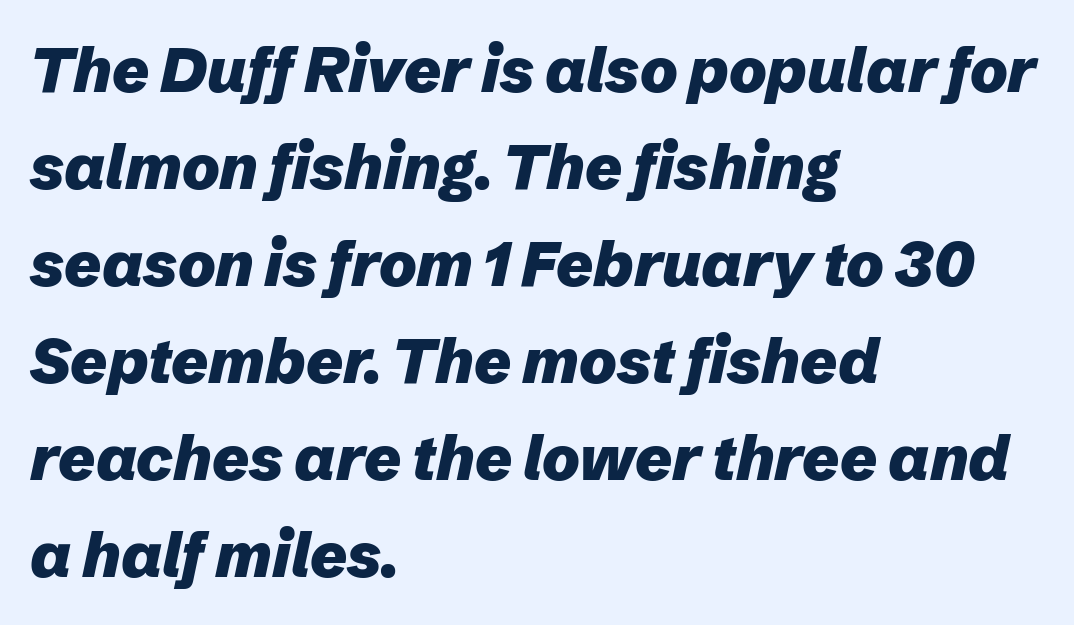
Q: Is the text bold? A: Yes.
Q: Is the text italic (slanted)? A: Yes, it leans right by about 12 degrees.
Q: Is the text underlined? A: No.
Q: How is the paragraph aligned? A: Left-aligned.
Q: Is the spacing between letters normal or unusually wide? A: Normal.
Q: Is the spacing between lines tight, normal or loose? A: Normal.
Q: Width (condensed, normal, or wide)? A: Normal.
Q: Stroke contrast? A: Low.
Q: x-height? A: Medium.
Q: Monospaced? A: No.
